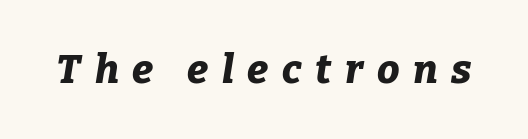
The image shows 40 px bold type, italic (leaning right); set unusually wide letter spacing (+0.34 em), not underlined; low stroke contrast and a medium x-height.
